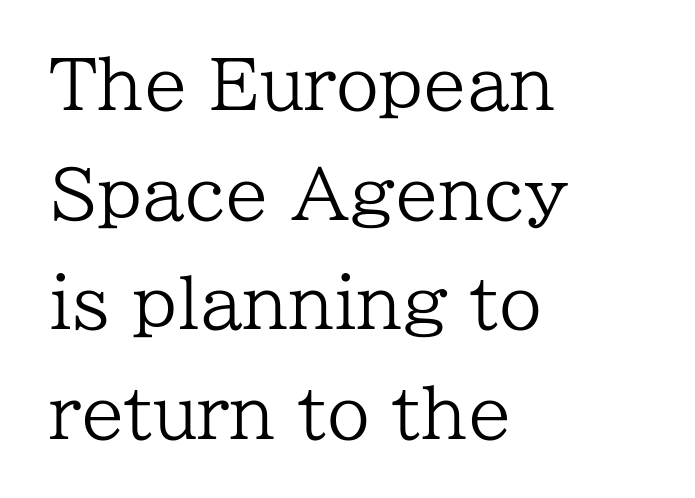
{"serif": "yes", "italic": "no", "bold": "no", "weight": "regular", "width": "normal", "stroke_contrast": "low", "x_height": "medium", "monospaced": "no", "underline": "no", "align": "left", "line_spacing": "normal", "line_spacing_ratio": 1.59, "letter_spacing": "normal", "letter_spacing_em": 0.0, "glyph_px": 69}
